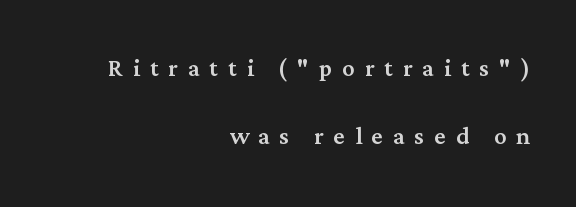
{"serif": "yes", "italic": "no", "width": "normal", "stroke_contrast": "medium", "x_height": "medium", "monospaced": "no", "underline": "no", "align": "right", "line_spacing": "loose", "line_spacing_ratio": 2.2, "letter_spacing": "wide", "letter_spacing_em": 0.32, "glyph_px": 31}
